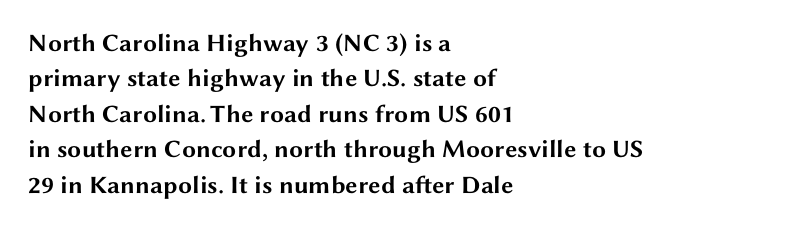
The image shows 25 px bold type, upright; set left-aligned, normal line spacing (1.42x), normal letter spacing, not underlined.
